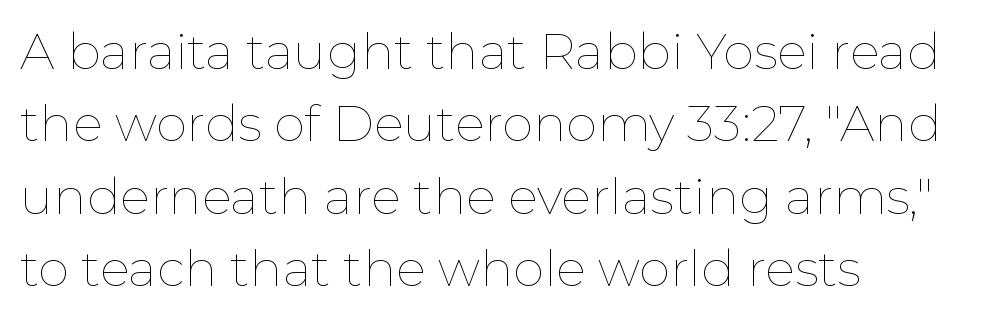
Think of a printed novel: that variable character pitch is what you see here. No heavy texture on the line: the type isn't bold. The block of text has a typical density, with ordinary space between rows. Teacher's note: observe the even left margin — that is flush-left alignment.
